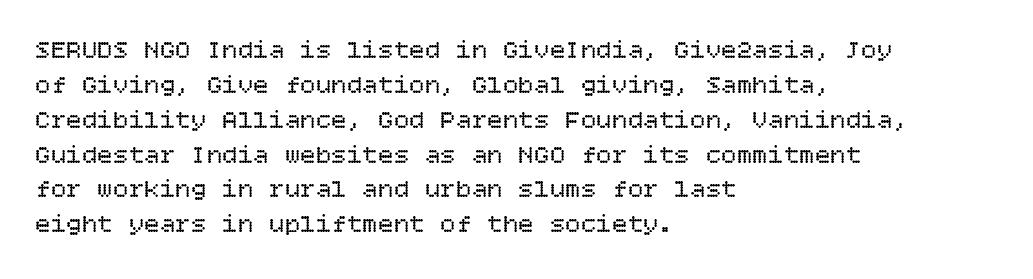
{"italic": "no", "bold": "no", "underline": "no", "align": "left", "line_spacing": "normal", "line_spacing_ratio": 1.34, "letter_spacing": "normal", "letter_spacing_em": 0.0, "glyph_px": 26}
